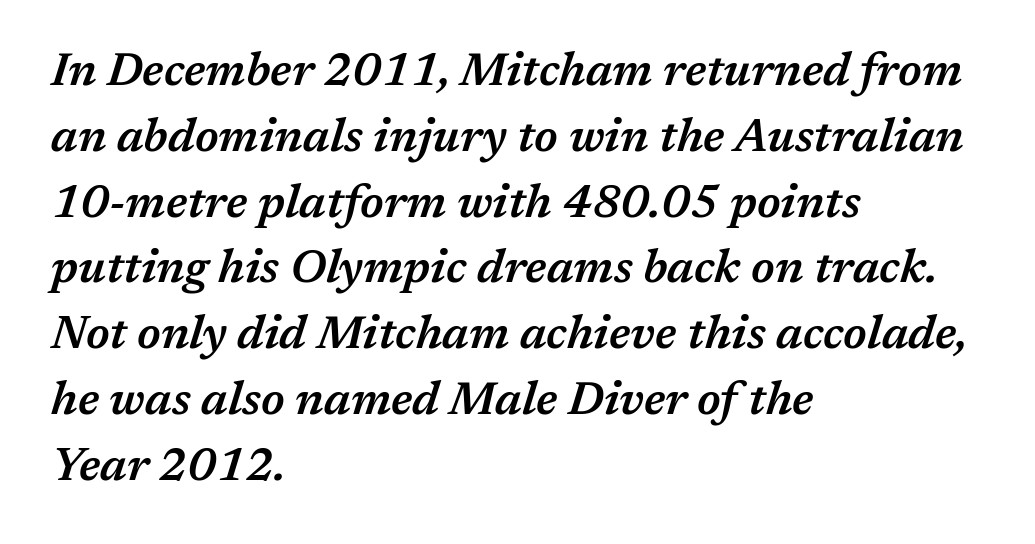
Each letter keeps its own natural width here, so spacing adapts to shape. Check the space under the baseline: it is left empty. The line texture is even and compact thanks to regular tracking. Leading matches the norm, producing a regular column. Summary of weight: moderately heavy, a semibold.
